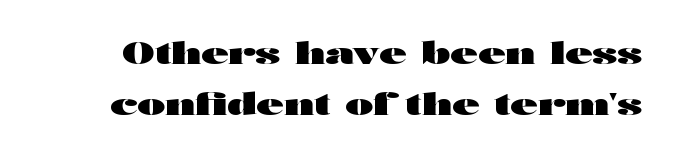
Line spacing here is normal. Honestly, the letter spacing is just normal — you wouldn't notice it. This rendering features lettering with no underline. Students, this is bold: see how much ink each stroke carries. Think of a printed novel: that variable character pitch is what you see here.
